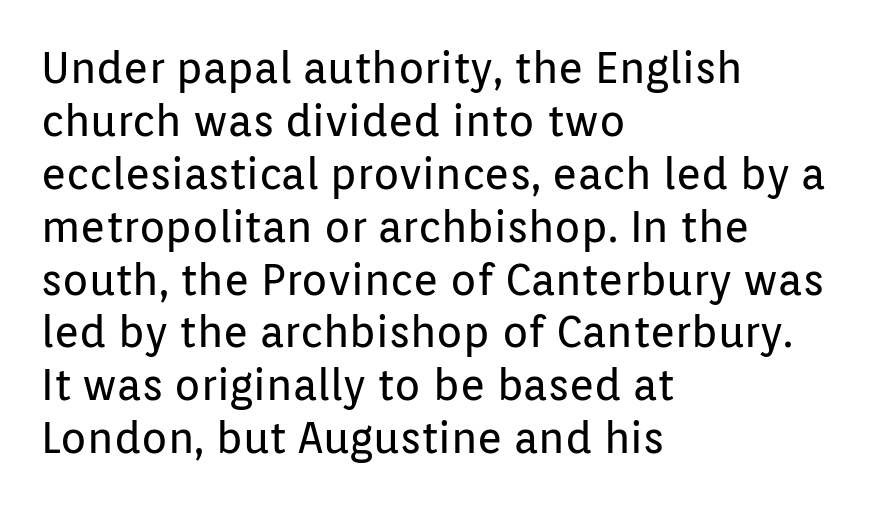
Q: Is the text bold? A: No.
Q: Is the text italic (slanted)? A: No, it is upright.
Q: Is the typeface a serif or a sans-serif typeface? A: Sans-serif.
Q: Is the text underlined? A: No.
Q: How is the paragraph aligned? A: Left-aligned.
Q: Is the spacing between letters normal or unusually wide? A: Normal.
Q: Width (condensed, normal, or wide)? A: Normal.
Q: Stroke contrast? A: Low.
Q: x-height? A: Medium.
Q: Monospaced? A: No.
